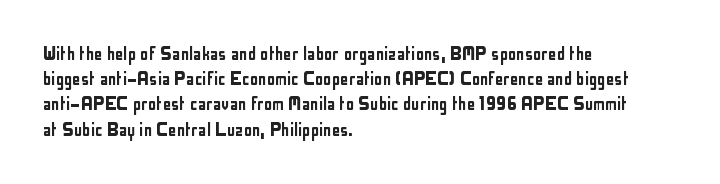
Posture: straight, roman, zero tilt. A clean baseline with only descenders dipping below it. Does the copy run flush right? No — it runs flush left. Tracking value appears to be zero — textbook default spacing.
